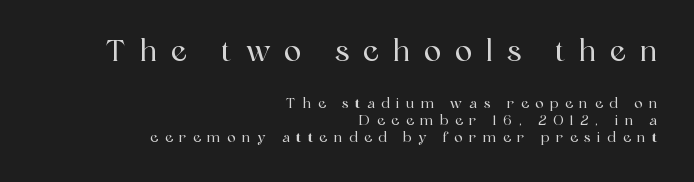
Q: Is the text italic (slanted)? A: No, it is upright.
Q: Is the typeface a serif or a sans-serif typeface? A: Serif.
Q: Is the text underlined? A: No.
Q: How is the paragraph aligned? A: Right-aligned.
Q: Is the spacing between letters normal or unusually wide? A: Unusually wide.
Q: Which block of text is set in a larger size, the first (top) or the second (bottom)? A: The first (top) one.
Q: Width (condensed, normal, or wide)? A: Normal.
Q: x-height? A: Medium.
Q: Monospaced? A: No.
